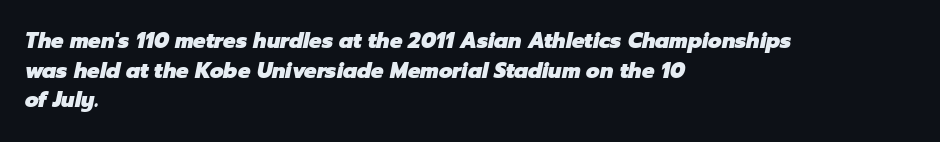
Lines of text with bare space underneath. Typesetter's note: full bold, strokes at maximum text heaviness. Regarding leading, the lines here are spaced in the standard way. Here the glyphs are tracked normally, forming tight word shapes. Italic: yes, the glyphs are oblique.
